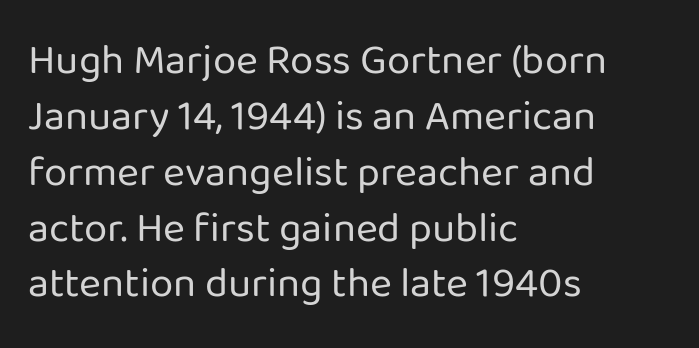
Q: Is the text bold? A: No.
Q: Is the text italic (slanted)? A: No, it is upright.
Q: Is the typeface a serif or a sans-serif typeface? A: Sans-serif.
Q: Is the text underlined? A: No.
Q: How is the paragraph aligned? A: Left-aligned.
Q: Is the spacing between letters normal or unusually wide? A: Normal.
Q: Is the spacing between lines tight, normal or loose? A: Normal.
Q: Width (condensed, normal, or wide)? A: Normal.
Q: Stroke contrast? A: Low.
Q: x-height? A: Medium.
Q: Monospaced? A: No.
